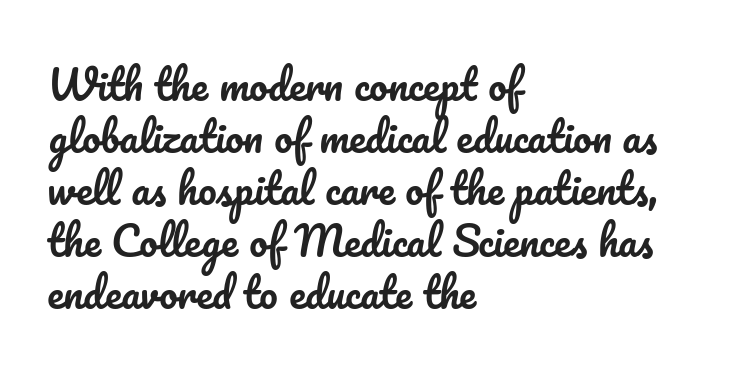
The image shows 41 px text type; set left-aligned, normal line spacing (1.27x), normal letter spacing, not underlined; low stroke contrast and a small x-height.
